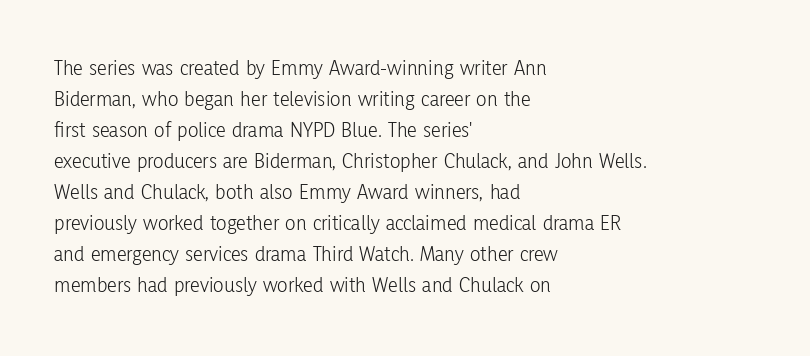
{"italic": "no", "bold": "no", "underline": "no", "align": "left", "line_spacing": "normal", "line_spacing_ratio": 1.41, "letter_spacing": "normal", "letter_spacing_em": 0.0, "glyph_px": 22}
